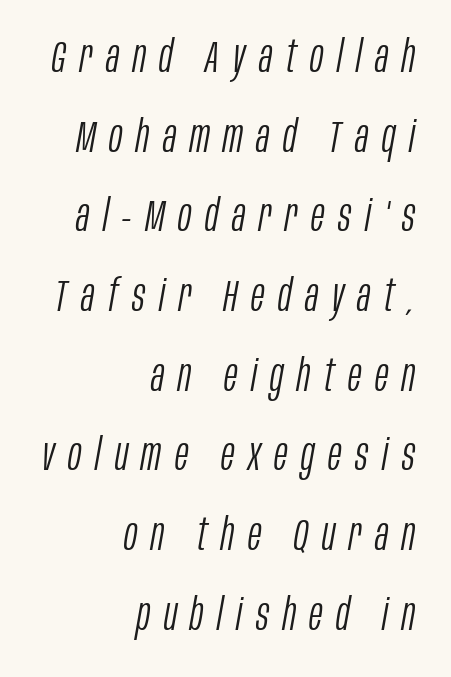
{"italic": "yes", "lean": "right", "slant_degrees": 10, "bold": "no", "weight": "light", "width": "condensed", "stroke_contrast": "low", "x_height": "large", "monospaced": "no", "underline": "no", "align": "right", "line_spacing_ratio": 1.77, "letter_spacing": "wide", "letter_spacing_em": 0.3, "glyph_px": 45}
